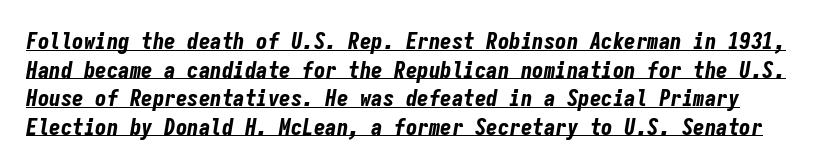
The image shows 23 px bold type, italic (leaning right); set line spacing 1.24x, normal letter spacing, underlined.
